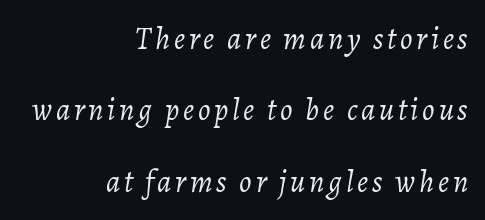
Vertical spacing — loose. Is the type slanted? Yes — the strokes lean at a clear angle. The face looks like a standard text weight, possibly lighter. This sample has the flowing, uneven cadence of proportional lettering.
